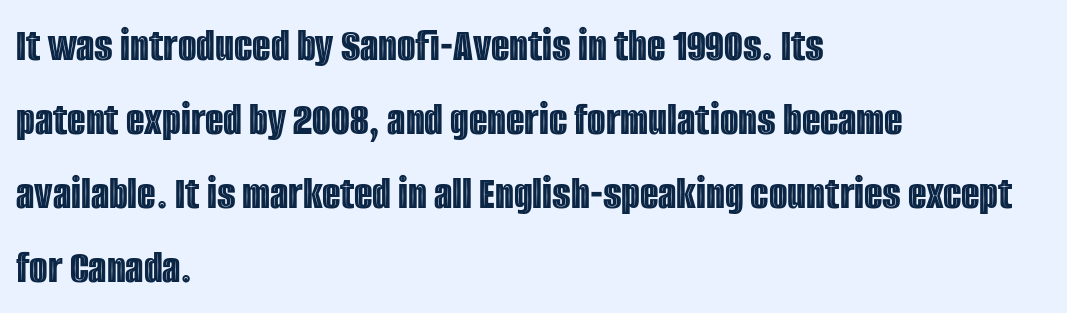
Q: Is the text italic (slanted)? A: No, it is upright.
Q: Is the text underlined? A: No.
Q: How is the paragraph aligned? A: Left-aligned.
Q: Is the spacing between letters normal or unusually wide? A: Normal.
Q: Is the spacing between lines tight, normal or loose? A: Normal.
Q: Width (condensed, normal, or wide)? A: Condensed.
Q: x-height? A: Large.
Q: Monospaced? A: No.
